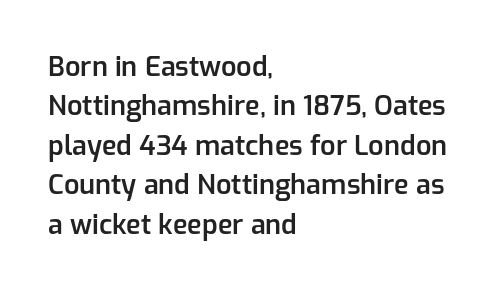
The line texture is even and compact thanks to regular tracking. The vertical gap from one line to the next is medium. It's the straight-up-and-down kind of type. I'd describe the lettering as semibold — firm but not a full bold. Layout note: lines flush left. Words float on clear page, feet unadorned.
